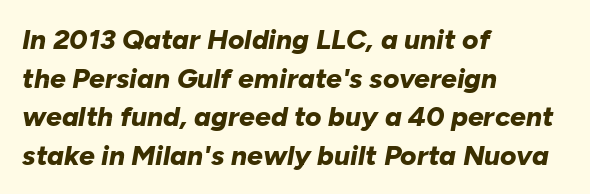
{"italic": "yes", "lean": "right", "slant_degrees": 10, "bold": "yes", "weight": "bold", "width": "normal", "stroke_contrast": "low", "x_height": "medium", "monospaced": "no", "underline": "no", "align": "left", "line_spacing": "normal", "line_spacing_ratio": 1.38, "letter_spacing": "normal", "letter_spacing_em": 0.0, "glyph_px": 28}
